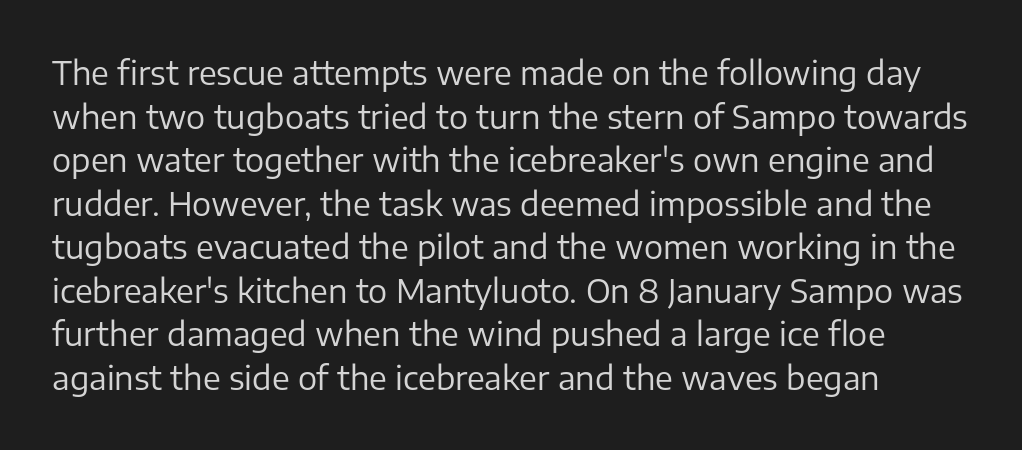
{"serif": "no", "italic": "no", "bold": "no", "weight": "regular", "width": "normal", "stroke_contrast": "low", "x_height": "medium", "monospaced": "no", "underline": "no", "line_spacing": "normal", "line_spacing_ratio": 1.36, "letter_spacing": "normal", "letter_spacing_em": 0.0, "glyph_px": 32}
